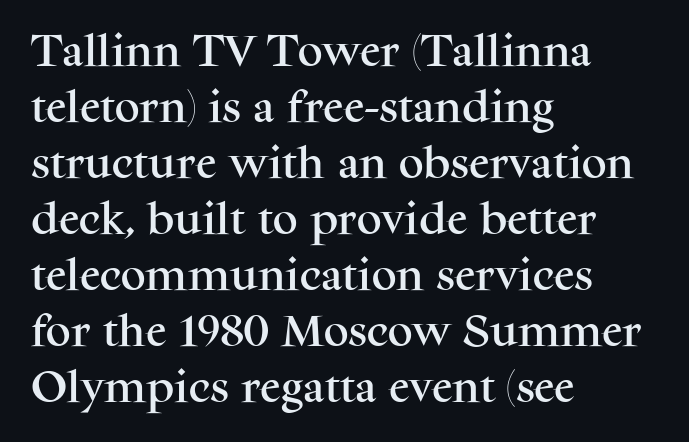
Line starts are locked; line ends wander. Style check: upright. Successive baselines arrive at the customary interval. This is serif lettering, the kind often seen in printed books. Clear beneath every line of the passage.
